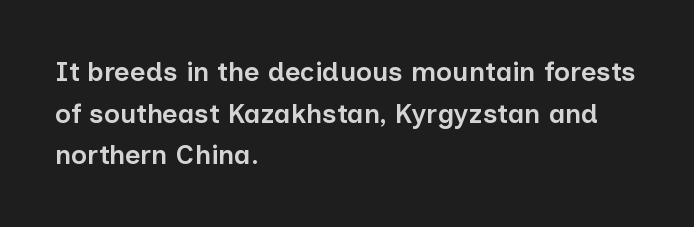
{"italic": "no", "bold": "semi", "underline": "no", "align": "left", "line_spacing": "normal", "line_spacing_ratio": 1.54, "letter_spacing": "normal", "letter_spacing_em": 0.0, "glyph_px": 27}
